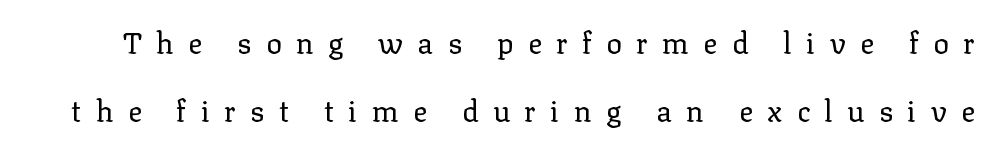
The image shows 29 px regular-weight serif type, upright; set loose line spacing (2.35x), unusually wide letter spacing (+0.5 em), not underlined; low stroke contrast and a medium x-height.
